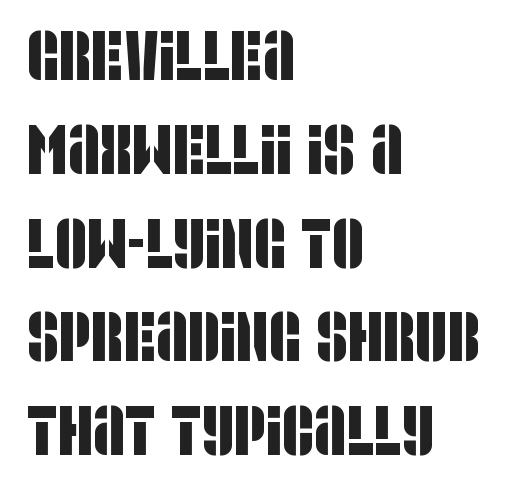
The image shows 70 px condensed sans-serif type; set left-aligned, normal line spacing (1.34x), normal letter spacing, not underlined; low stroke contrast and a large x-height.
